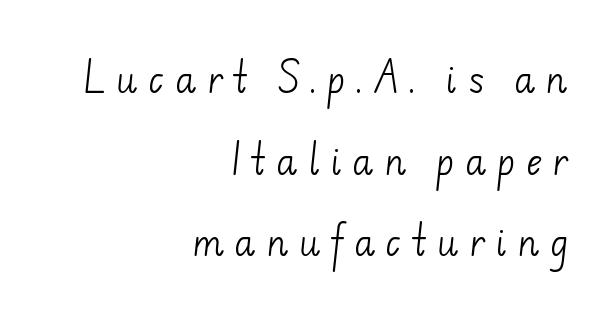
{"serif": "no", "bold": "no", "weight": "light", "width": "normal", "stroke_contrast": "low", "x_height": "small", "monospaced": "no", "underline": "no", "align": "right", "line_spacing": "loose", "line_spacing_ratio": 2.33, "letter_spacing": "wide", "letter_spacing_em": 0.29, "glyph_px": 35}
